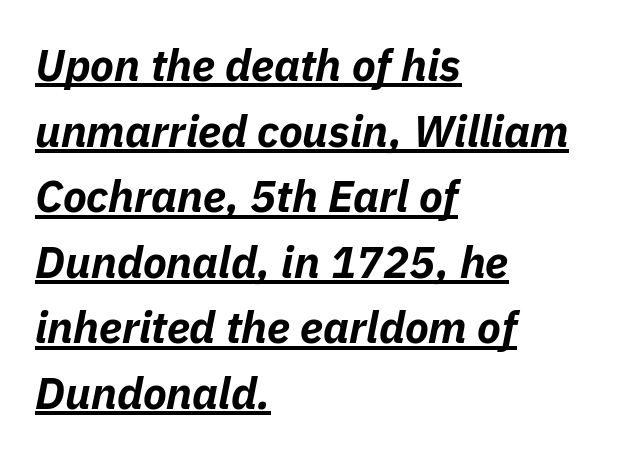
A typographer would call this underscored text. Words appear dense and cohesive because spacing is normal. Does the leading feel generous? No, just average. Notice how the passage keeps a crisp vertical edge on the left only. On the weight axis this lands at bold, roughly 700. Character widths vary here, with narrow letters taking less room than wide ones.
